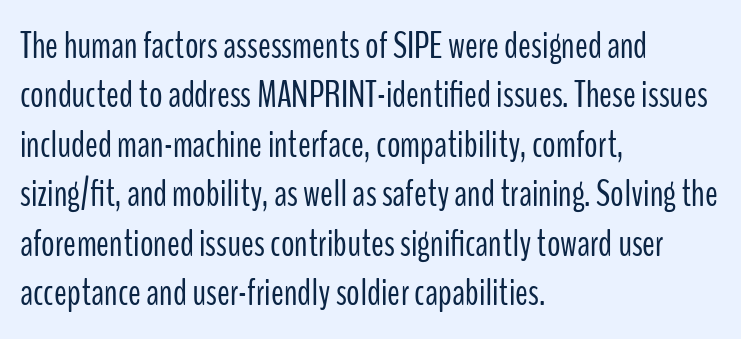
Q: Is the text bold? A: No.
Q: Is the text italic (slanted)? A: No, it is upright.
Q: Is the typeface a serif or a sans-serif typeface? A: Sans-serif.
Q: Is the text underlined? A: No.
Q: How is the paragraph aligned? A: Left-aligned.
Q: Is the spacing between letters normal or unusually wide? A: Normal.
Q: Is the spacing between lines tight, normal or loose? A: Normal.
Q: Width (condensed, normal, or wide)? A: Condensed.
Q: Stroke contrast? A: Low.
Q: x-height? A: Medium.
Q: Monospaced? A: No.
